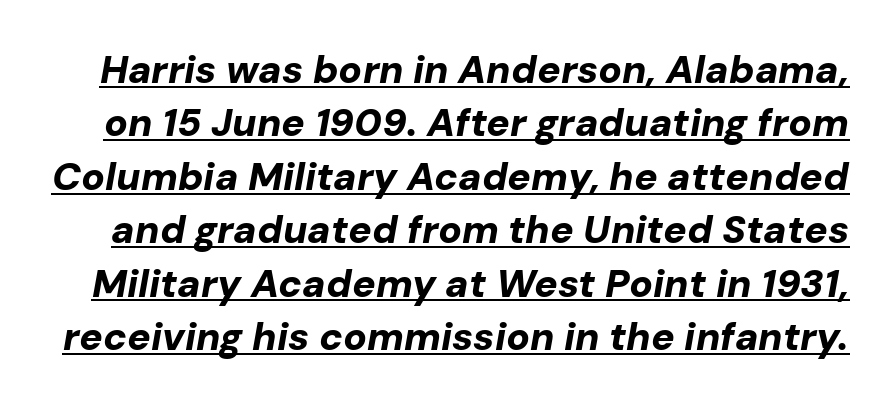
Q: Is the text bold? A: Yes.
Q: Is the text italic (slanted)? A: Yes, it leans right by about 10 degrees.
Q: Is the text underlined? A: Yes.
Q: Is the spacing between letters normal or unusually wide? A: Normal.
Q: Is the spacing between lines tight, normal or loose? A: Normal.
Q: Width (condensed, normal, or wide)? A: Normal.
Q: Stroke contrast? A: Low.
Q: x-height? A: Medium.
Q: Monospaced? A: No.
